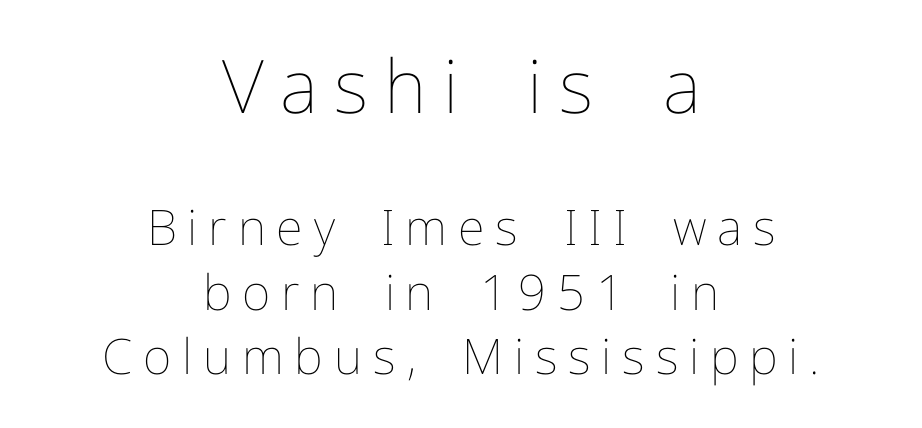
The image shows 74 px thin type, upright; set centered, normal line spacing (1.32x), unusually wide letter spacing (+0.22 em), not underlined; the first (top) block is 1.51x larger; low stroke contrast and a medium x-height.
